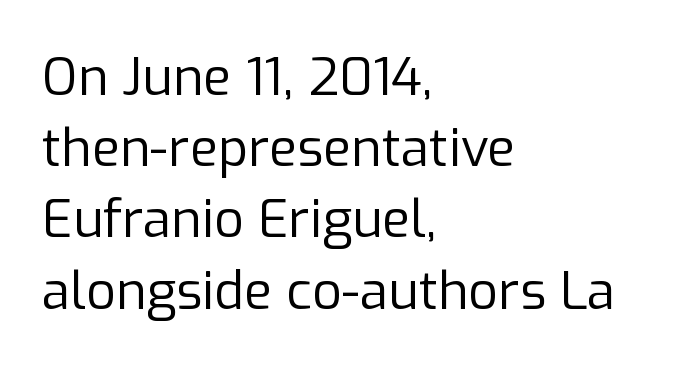
{"serif": "no", "italic": "no", "bold": "no", "weight": "regular", "width": "normal", "stroke_contrast": "low", "x_height": "medium", "monospaced": "no", "underline": "no", "align": "left", "line_spacing": "normal", "line_spacing_ratio": 1.37, "letter_spacing": "normal", "letter_spacing_em": 0.0, "glyph_px": 52}
